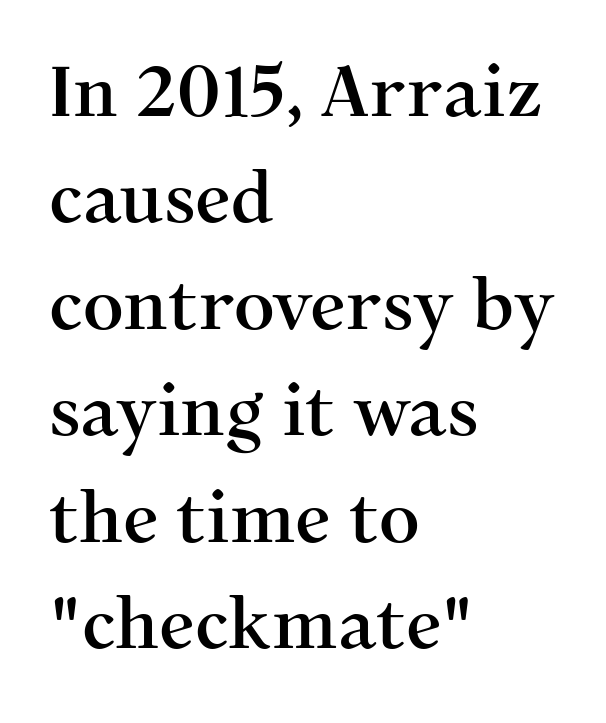
{"serif": "yes", "italic": "no", "width": "normal", "stroke_contrast": "medium", "x_height": "medium", "monospaced": "no", "underline": "no", "align": "left", "line_spacing": "normal", "line_spacing_ratio": 1.5, "letter_spacing": "normal", "letter_spacing_em": 0.0, "glyph_px": 71}
